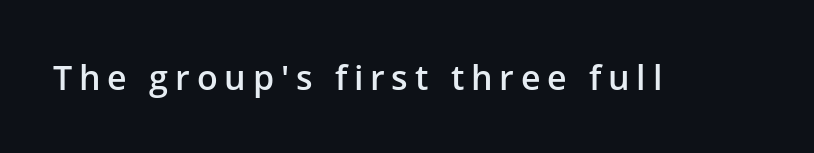
The image shows 34 px semibold sans-serif type, upright; set unusually wide letter spacing (+0.2 em), not underlined; low stroke contrast and a medium x-height.
